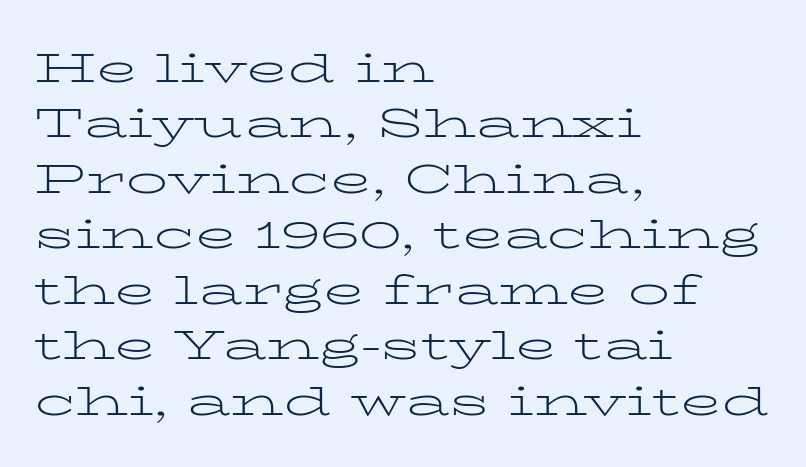
Q: Is the text bold? A: No.
Q: Is the text italic (slanted)? A: No, it is upright.
Q: Is the typeface a serif or a sans-serif typeface? A: Serif.
Q: Is the text underlined? A: No.
Q: How is the paragraph aligned? A: Left-aligned.
Q: Is the spacing between letters normal or unusually wide? A: Normal.
Q: Is the spacing between lines tight, normal or loose? A: Normal.
Q: Width (condensed, normal, or wide)? A: Wide.
Q: Stroke contrast? A: Low.
Q: x-height? A: Medium.
Q: Monospaced? A: No.
